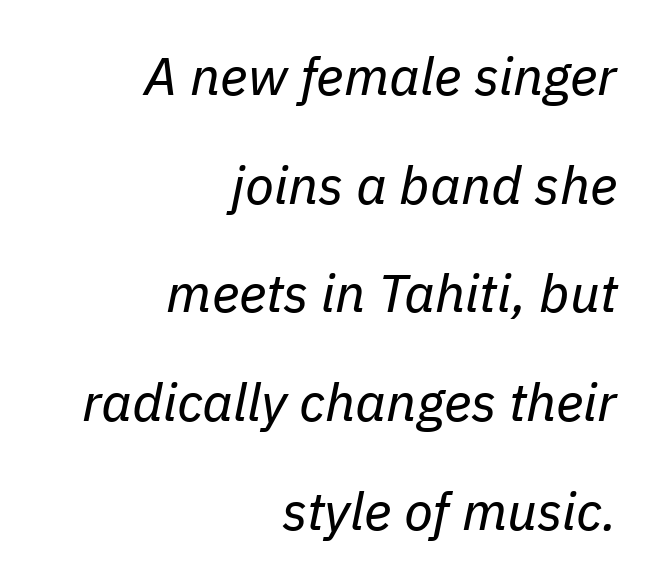
The image shows 53 px regular-weight type, italic (leaning right); set right-aligned, loose line spacing (2.05x), normal letter spacing, not underlined; low stroke contrast and a medium x-height.
